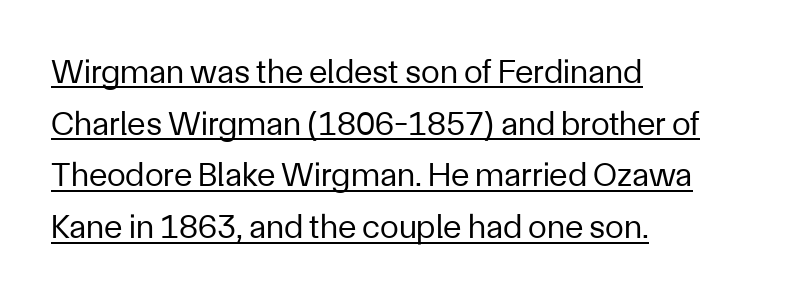
Q: Is the text bold? A: No.
Q: Is the text italic (slanted)? A: No, it is upright.
Q: Is the typeface a serif or a sans-serif typeface? A: Sans-serif.
Q: Is the text underlined? A: Yes.
Q: How is the paragraph aligned? A: Left-aligned.
Q: Is the spacing between letters normal or unusually wide? A: Normal.
Q: Is the spacing between lines tight, normal or loose? A: Normal.
Q: Width (condensed, normal, or wide)? A: Normal.
Q: Stroke contrast? A: Low.
Q: x-height? A: Medium.
Q: Monospaced? A: No.
